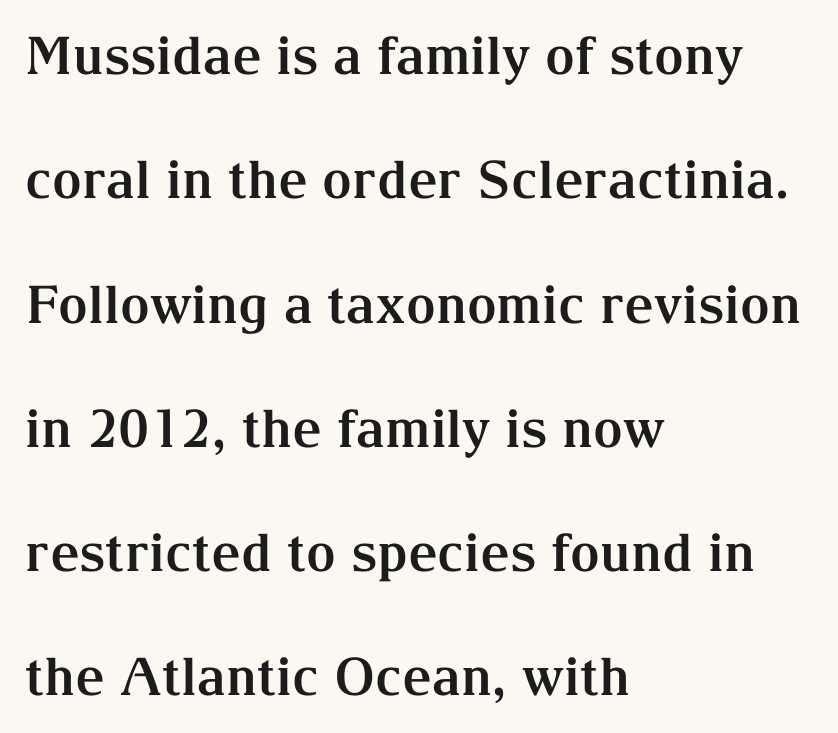
{"serif": "yes", "italic": "no", "bold": "yes", "weight": "bold", "width": "normal", "stroke_contrast": "medium", "x_height": "medium", "monospaced": "no", "underline": "no", "align": "left", "line_spacing": "loose", "line_spacing_ratio": 2.39, "letter_spacing": "normal", "letter_spacing_em": 0.0, "glyph_px": 52}
